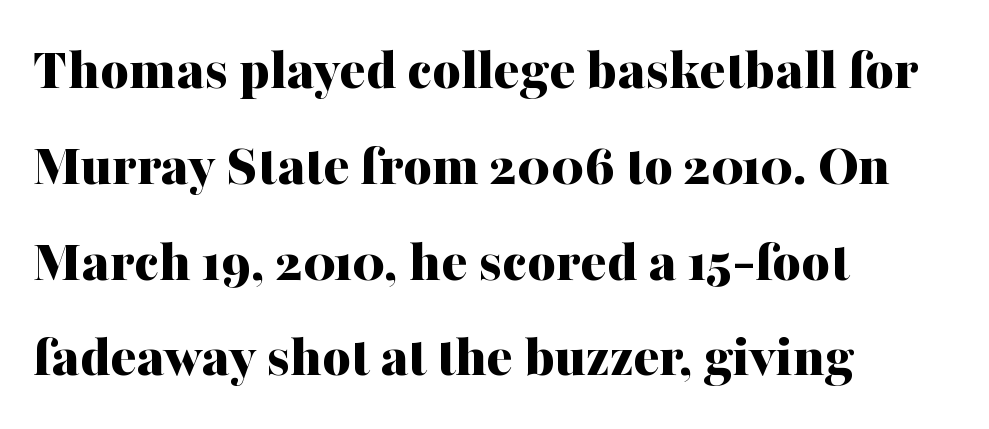
Q: Is the text bold? A: Yes.
Q: Is the text italic (slanted)? A: No, it is upright.
Q: Is the typeface a serif or a sans-serif typeface? A: Serif.
Q: Is the text underlined? A: No.
Q: How is the paragraph aligned? A: Left-aligned.
Q: Is the spacing between letters normal or unusually wide? A: Normal.
Q: Is the spacing between lines tight, normal or loose? A: Normal.
Q: Width (condensed, normal, or wide)? A: Normal.
Q: Stroke contrast? A: Medium.
Q: x-height? A: Medium.
Q: Monospaced? A: No.
